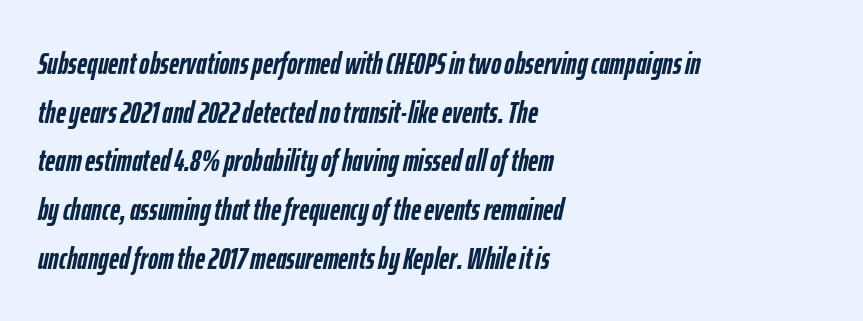
Is the type slanted? Yes — the strokes lean at a clear angle. Check the space under the baseline: it is left empty. Typographic density is high because the face is bold. How are the letters spaced? Ordinarily, with no added tracking. Notice how descenders clear the ascenders below comfortably — that's standard leading. The face used here is proportionally spaced, like ordinary book or web type.
